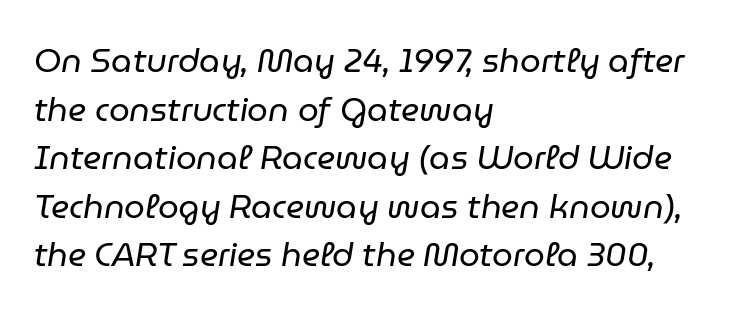
{"italic": "yes", "lean": "right", "slant_degrees": 9, "bold": "no", "weight": "regular", "width": "normal", "stroke_contrast": "low", "x_height": "medium", "monospaced": "no", "underline": "no", "align": "left", "line_spacing": "normal", "line_spacing_ratio": 1.47, "letter_spacing": "normal", "letter_spacing_em": 0.0, "glyph_px": 33}
